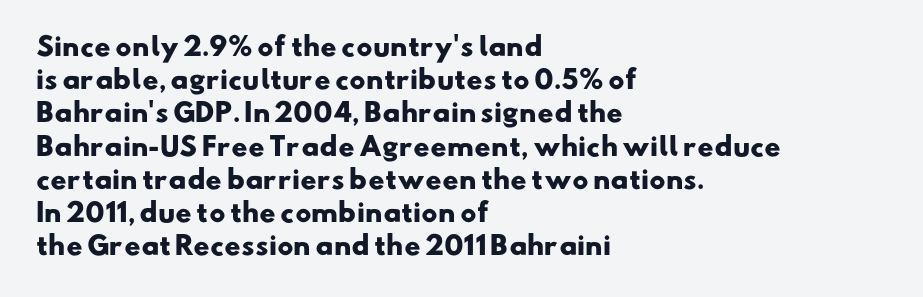
{"bold": "yes", "underline": "no", "align": "left", "line_spacing": "normal", "line_spacing_ratio": 1.33, "letter_spacing": "normal", "letter_spacing_em": 0.0, "glyph_px": 25}
